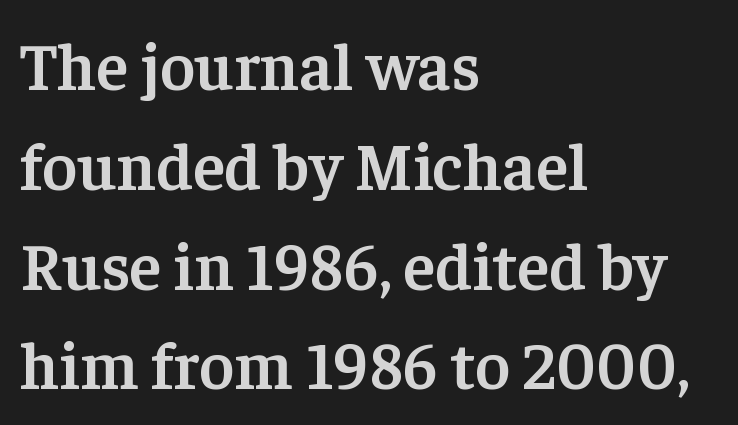
Q: Is the text bold? A: Semi-bold.
Q: Is the text italic (slanted)? A: No, it is upright.
Q: Is the typeface a serif or a sans-serif typeface? A: Serif.
Q: Is the text underlined? A: No.
Q: How is the paragraph aligned? A: Left-aligned.
Q: Is the spacing between letters normal or unusually wide? A: Normal.
Q: Is the spacing between lines tight, normal or loose? A: Normal.
Q: Width (condensed, normal, or wide)? A: Normal.
Q: Stroke contrast? A: Low.
Q: x-height? A: Medium.
Q: Monospaced? A: No.
